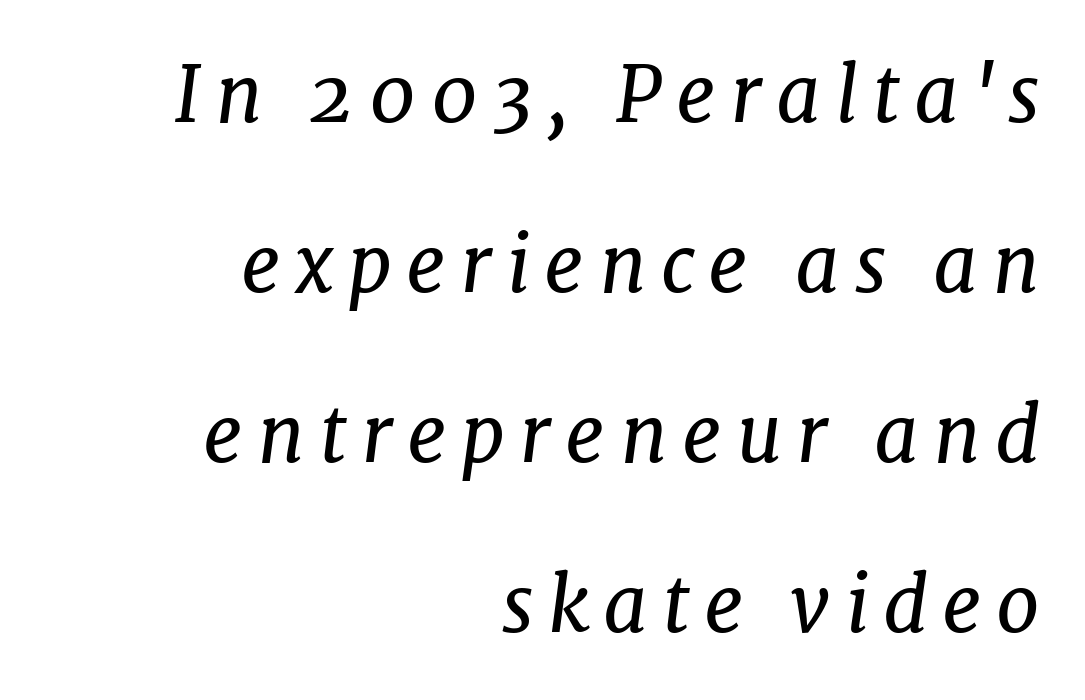
{"serif": "yes", "italic": "yes", "lean": "right", "slant_degrees": 7, "bold": "no", "weight": "regular", "width": "normal", "stroke_contrast": "low", "x_height": "medium", "monospaced": "no", "underline": "no", "align": "right", "line_spacing": "loose", "line_spacing_ratio": 2.18, "glyph_px": 78}
